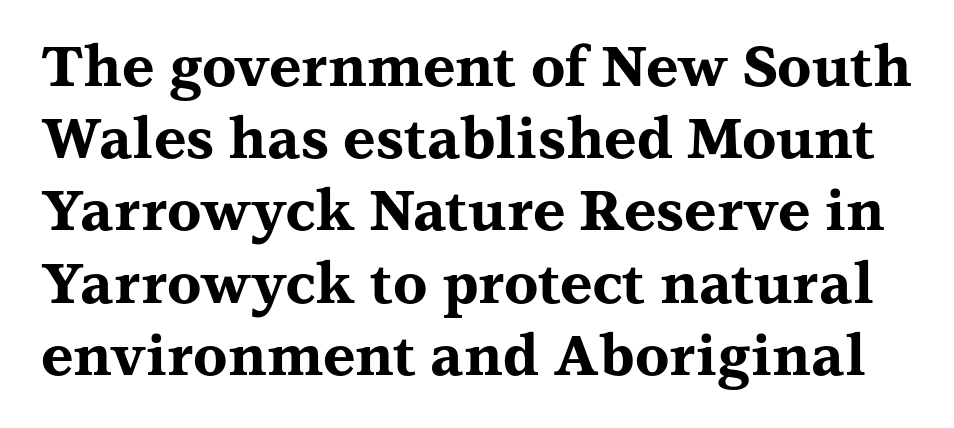
The image shows 56 px bold, wide serif type, upright; set normal line spacing (1.29x), normal letter spacing, not underlined; medium stroke contrast and a medium x-height.
